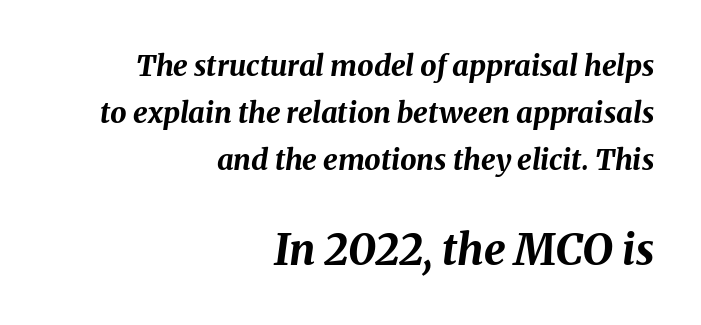
Q: Is the text bold? A: Yes.
Q: Is the text italic (slanted)? A: Yes, it leans right by about 8 degrees.
Q: Is the text underlined? A: No.
Q: How is the paragraph aligned? A: Right-aligned.
Q: Is the spacing between letters normal or unusually wide? A: Normal.
Q: Is the spacing between lines tight, normal or loose? A: Normal.
Q: Which block of text is set in a larger size, the first (top) or the second (bottom)? A: The second (bottom) one.
Q: Width (condensed, normal, or wide)? A: Normal.
Q: Stroke contrast? A: Medium.
Q: x-height? A: Medium.
Q: Monospaced? A: No.
